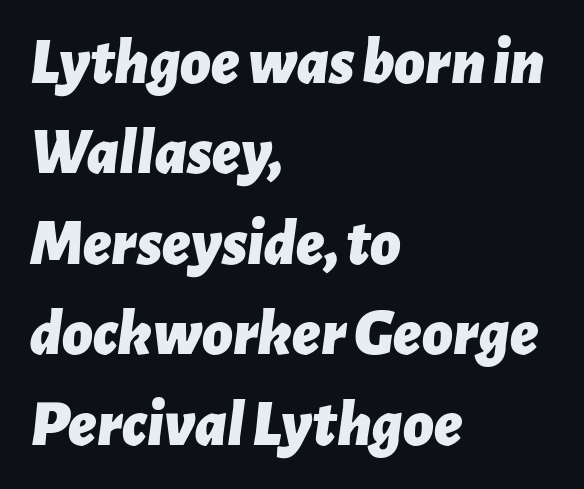
Q: Is the text bold? A: Yes.
Q: Is the text italic (slanted)? A: Yes, it leans right by about 7 degrees.
Q: Is the text underlined? A: No.
Q: How is the paragraph aligned? A: Left-aligned.
Q: Is the spacing between letters normal or unusually wide? A: Normal.
Q: Is the spacing between lines tight, normal or loose? A: Normal.
Q: Width (condensed, normal, or wide)? A: Normal.
Q: Stroke contrast? A: Low.
Q: x-height? A: Medium.
Q: Monospaced? A: No.
